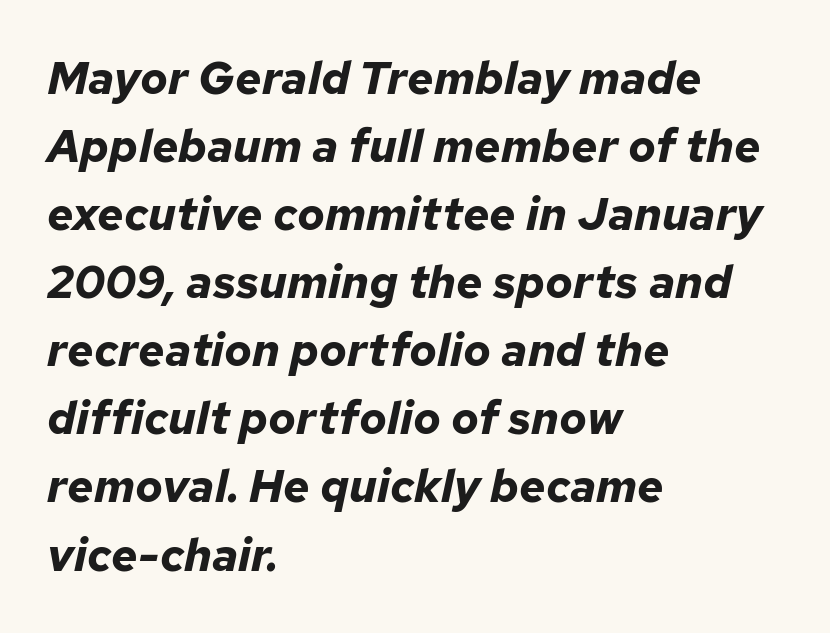
{"italic": "yes", "lean": "right", "slant_degrees": 12, "bold": "yes", "weight": "bold", "width": "normal", "stroke_contrast": "low", "x_height": "medium", "monospaced": "no", "underline": "no", "align": "left", "line_spacing": "normal", "line_spacing_ratio": 1.48, "letter_spacing": "normal", "letter_spacing_em": 0.0, "glyph_px": 46}
